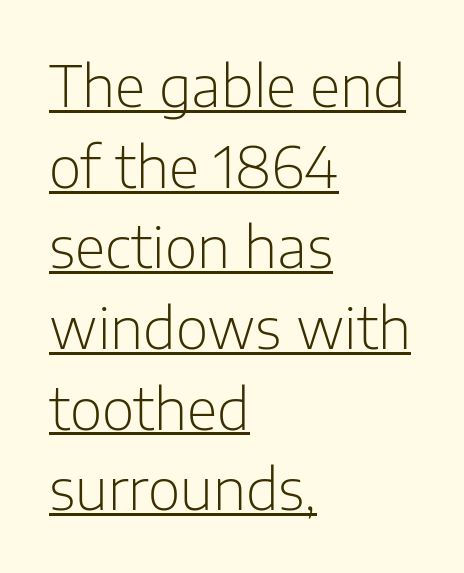
{"serif": "no", "italic": "no", "bold": "no", "weight": "light", "width": "normal", "stroke_contrast": "low", "x_height": "medium", "monospaced": "no", "underline": "yes", "align": "left", "line_spacing": "normal", "line_spacing_ratio": 1.44, "letter_spacing": "normal", "letter_spacing_em": 0.0, "glyph_px": 56}
